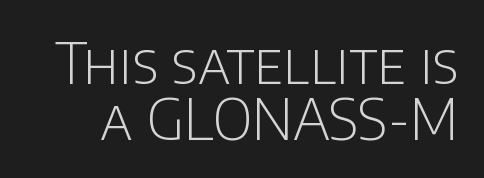
The image shows 57 px light sans-serif type, upright; set tight line spacing (0.98x), normal letter spacing, not underlined; low stroke contrast and a large x-height.
